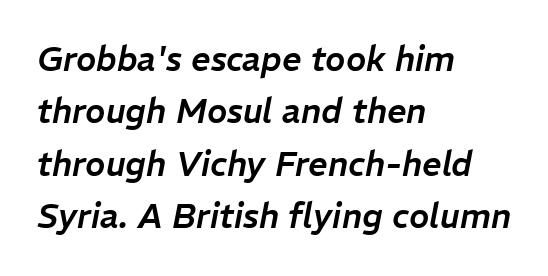
The paragraph has a hard left edge and a soft right edge. Clear beneath every line of the passage. There is no visible air inserted between adjacent glyphs. This block has exactly the height ordinary leading produces.
